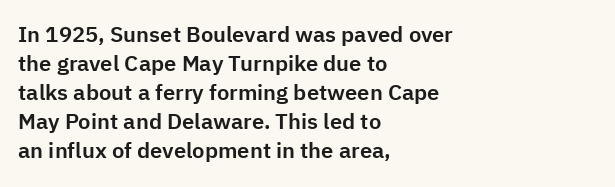
It's the straight-up-and-down kind of type. The horizontal fit of the characters is conventional and even. These lines are set flush left with a ragged right edge. Glance below the letters and you will spot only blank space.
